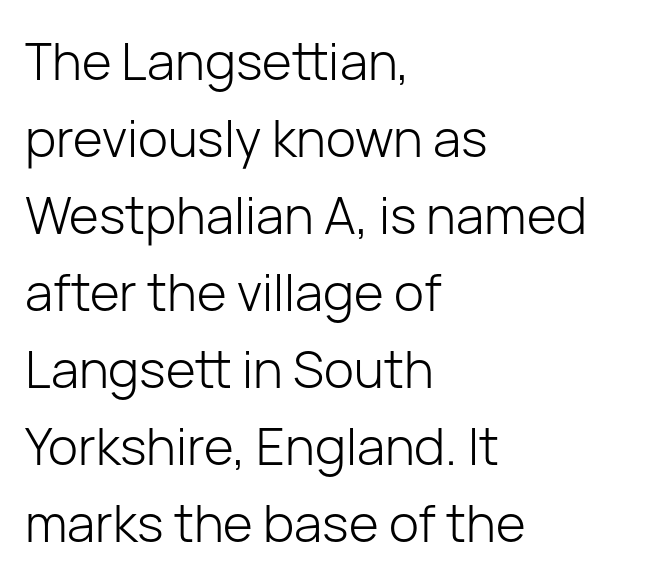
The image shows 51 px light sans-serif type, upright; set left-aligned, normal line spacing (1.51x), normal letter spacing, not underlined; low stroke contrast and a medium x-height.
